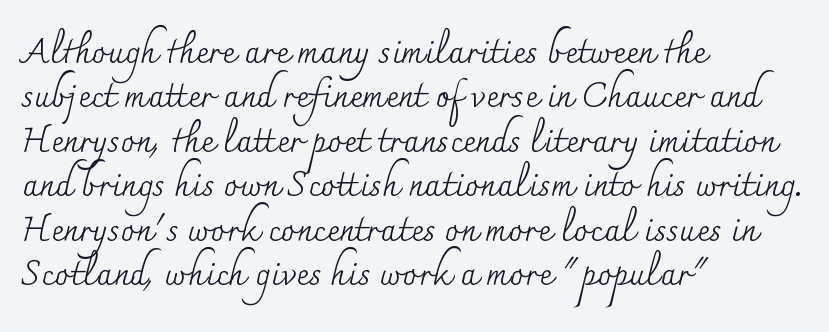
Q: Is the text bold? A: No.
Q: Is the text italic (slanted)? A: Yes.
Q: Is the typeface a serif or a sans-serif typeface? A: Serif.
Q: Is the text underlined? A: No.
Q: How is the paragraph aligned? A: Left-aligned.
Q: Is the spacing between letters normal or unusually wide? A: Normal.
Q: Is the spacing between lines tight, normal or loose? A: Normal.
Q: Width (condensed, normal, or wide)? A: Normal.
Q: Stroke contrast? A: Medium.
Q: x-height? A: Small.
Q: Monospaced? A: No.
